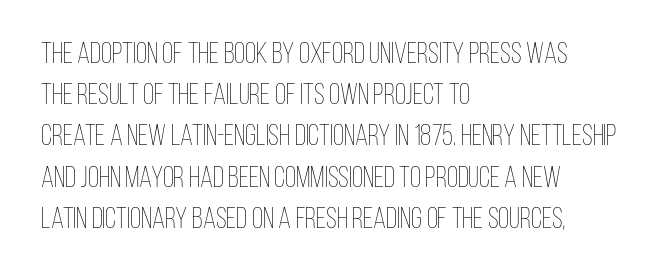
The image shows 29 px thin, condensed type, upright; set left-aligned, normal line spacing (1.42x), normal letter spacing, not underlined; low stroke contrast and a large x-height.
